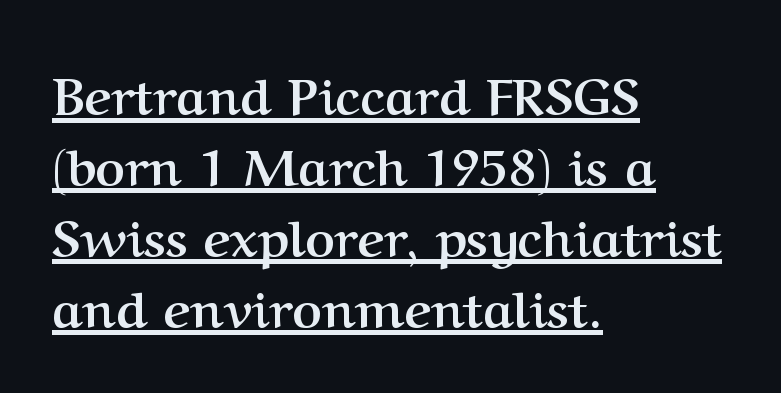
The image shows 51 px semibold serif type, upright; set left-aligned, normal line spacing (1.39x), normal letter spacing, underlined; medium stroke contrast and a medium x-height.
